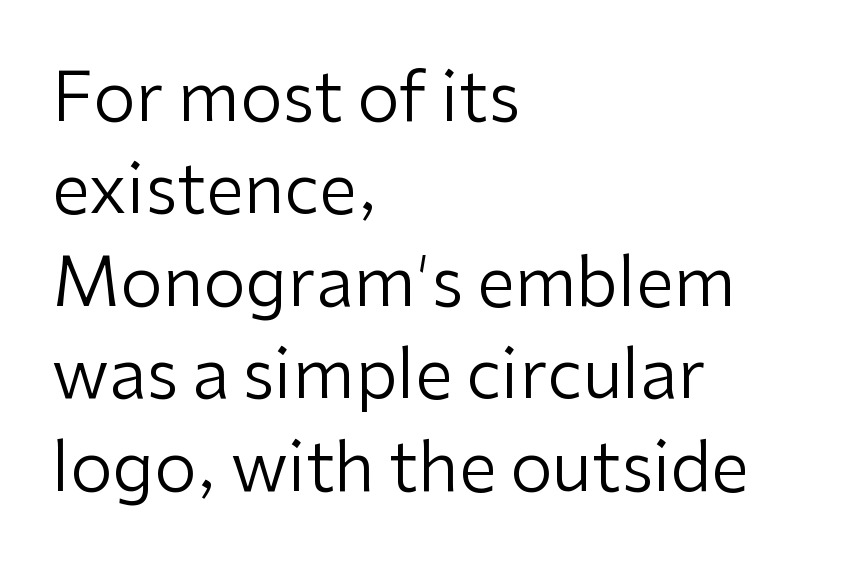
{"serif": "no", "italic": "no", "bold": "no", "weight": "regular", "width": "normal", "stroke_contrast": "low", "x_height": "medium", "monospaced": "no", "underline": "no", "align": "left", "line_spacing": "normal", "line_spacing_ratio": 1.36, "letter_spacing": "normal", "letter_spacing_em": 0.0, "glyph_px": 68}
